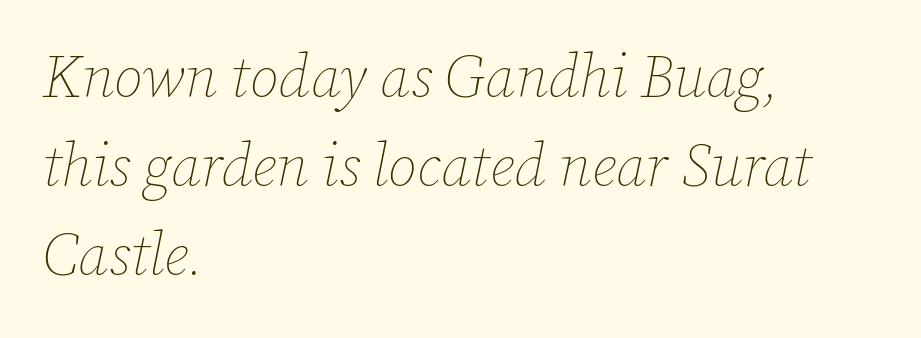
The image shows 59 px thin type, italic (leaning right); set left-aligned, normal line spacing (1.51x), normal letter spacing, not underlined; low stroke contrast and a medium x-height.
